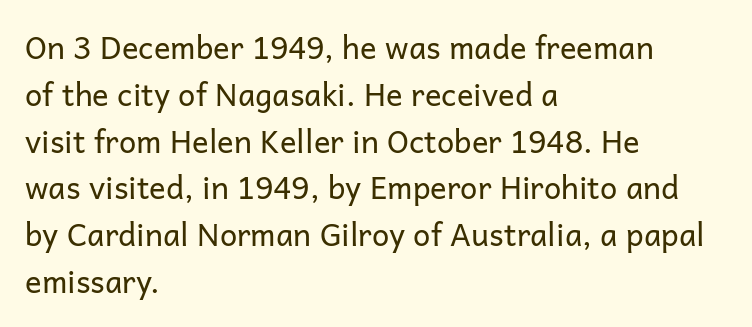
Q: Is the text bold? A: No.
Q: Is the text italic (slanted)? A: No, it is upright.
Q: Is the typeface a serif or a sans-serif typeface? A: Sans-serif.
Q: Is the text underlined? A: No.
Q: How is the paragraph aligned? A: Left-aligned.
Q: Is the spacing between letters normal or unusually wide? A: Normal.
Q: Is the spacing between lines tight, normal or loose? A: Normal.
Q: Width (condensed, normal, or wide)? A: Normal.
Q: Stroke contrast? A: Low.
Q: x-height? A: Medium.
Q: Monospaced? A: No.
